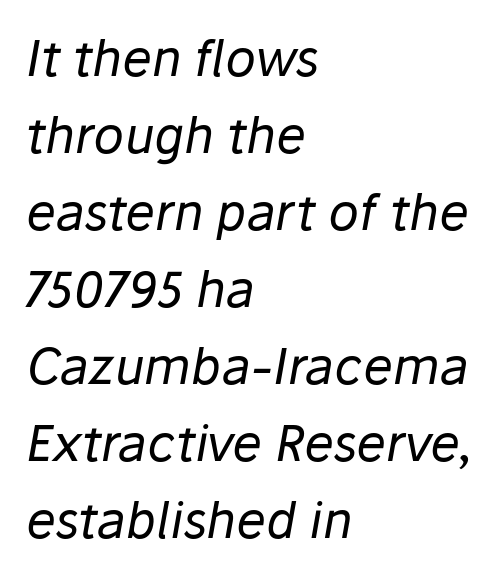
The passage shown is not underscored anywhere. Between one letter and the next there's only the usual sliver of space. The typesetting does not lean heavy: it is not bold. One-word summary of the alignment: left. The passage shown leans; its letterforms are oblique. The block of text has a typical density, with ordinary space between rows.
